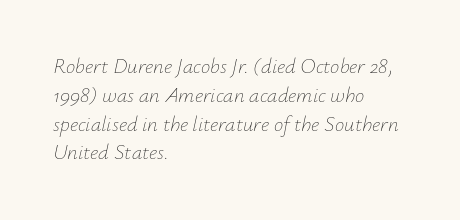
Q: Is the text bold? A: No.
Q: Is the text italic (slanted)? A: Yes, it leans right by about 12 degrees.
Q: Is the text underlined? A: No.
Q: How is the paragraph aligned? A: Left-aligned.
Q: Is the spacing between letters normal or unusually wide? A: Normal.
Q: Is the spacing between lines tight, normal or loose? A: Normal.
